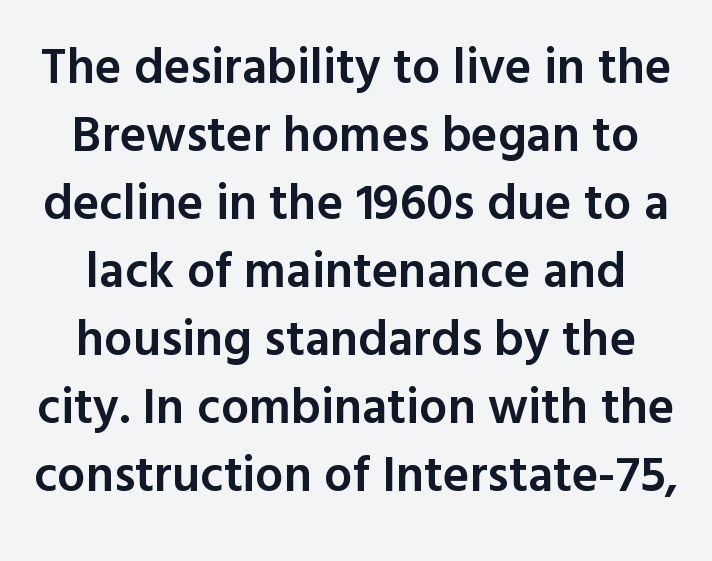
{"serif": "no", "italic": "no", "bold": "semi", "weight": "semibold", "width": "normal", "x_height": "medium", "monospaced": "no", "underline": "no", "line_spacing": "normal", "line_spacing_ratio": 1.36, "letter_spacing": "normal", "letter_spacing_em": 0.0, "glyph_px": 50}
